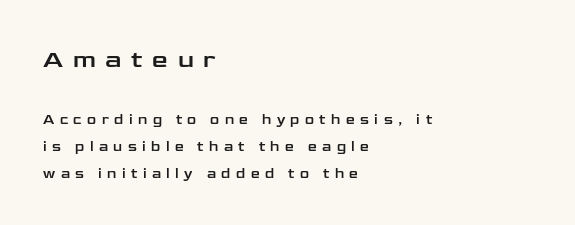
Underline: absent. The lettering stays uniformly vertical, giving the passage a roman look. The space between consecutive lines is lavish. A student would notice the top passage is typeset larger than what follows. Does extra space separate the letters? Yes, quite a lot of it.
